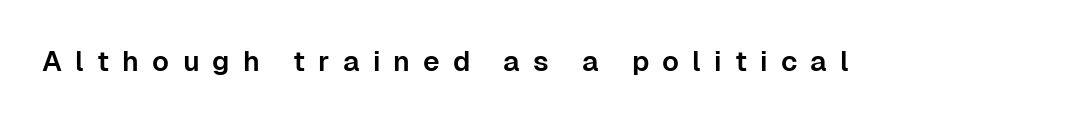
Style check: upright. The passage shown is typeset with a sans-serif family. These lines are rendered in a variable-pitch font. These lines have a slow, spaced-out rhythm from letter to letter. Nobody drew a line under any word here.
